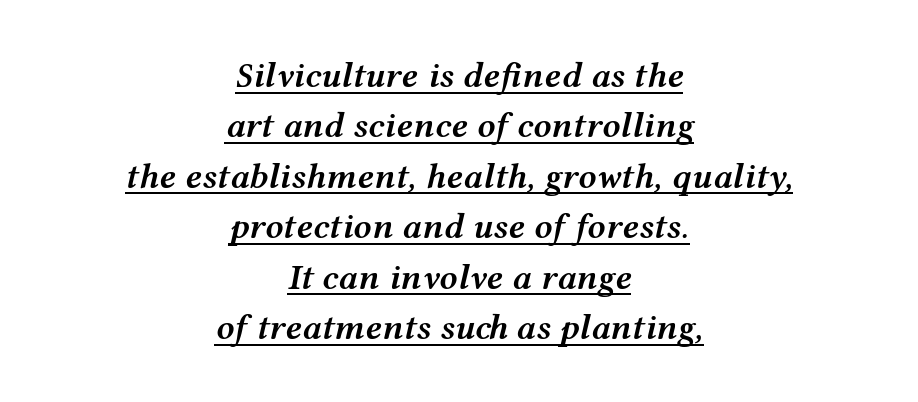
The image shows 36 px semibold, wide type, italic (leaning right); set centered, normal line spacing (1.4x), normal letter spacing, underlined; medium stroke contrast and a medium x-height.
